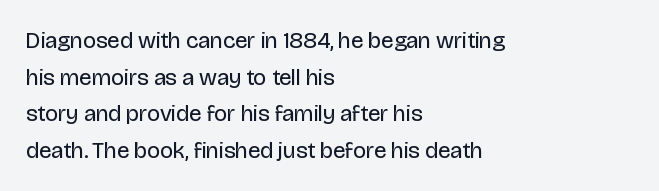
Q: Is the text bold? A: No.
Q: Is the text italic (slanted)? A: No, it is upright.
Q: Is the text underlined? A: No.
Q: How is the paragraph aligned? A: Left-aligned.
Q: Is the spacing between letters normal or unusually wide? A: Normal.
Q: Is the spacing between lines tight, normal or loose? A: Normal.
